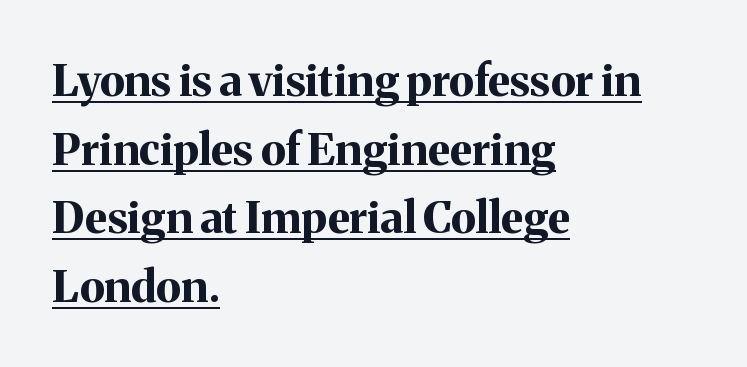
The passage shown is underscored from start to finish. The rendering uses a bold face; every stroke is thick and dark. Spacing verdict: proportional, widths tailored to each character. Every row of glyphs begins at an identical x-position on the left. The face used here is seriffed, in the tradition of book romans. Nobody touched the tracking dial on this one.
